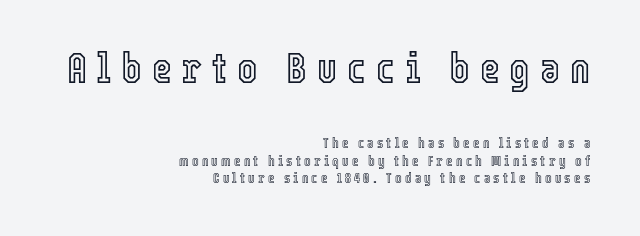
The image shows 43 px condensed type, upright; set right-aligned, line spacing 1.23x, unusually wide letter spacing (+0.23 em), not underlined; the first (top) block is 3.07x larger; a medium x-height.
